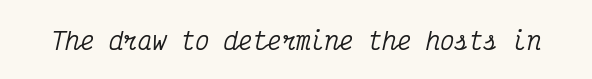
Is the letter spacing exaggerated? No — it looks like the ordinary default. The words here are not underlined. Every character sits at an angle, as italics do.
